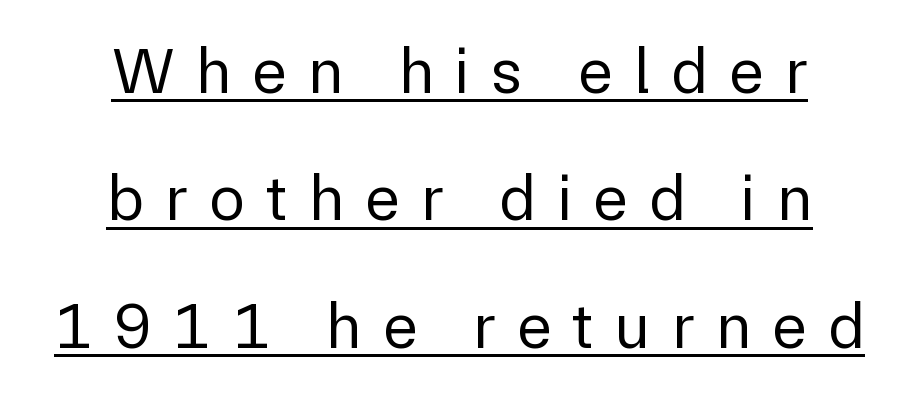
Q: Is the text bold? A: No.
Q: Is the text italic (slanted)? A: No, it is upright.
Q: Is the typeface a serif or a sans-serif typeface? A: Sans-serif.
Q: Is the text underlined? A: Yes.
Q: How is the paragraph aligned? A: Centered.
Q: Is the spacing between letters normal or unusually wide? A: Unusually wide.
Q: Is the spacing between lines tight, normal or loose? A: Loose.
Q: Width (condensed, normal, or wide)? A: Normal.
Q: Stroke contrast? A: Low.
Q: x-height? A: Medium.
Q: Monospaced? A: No.
